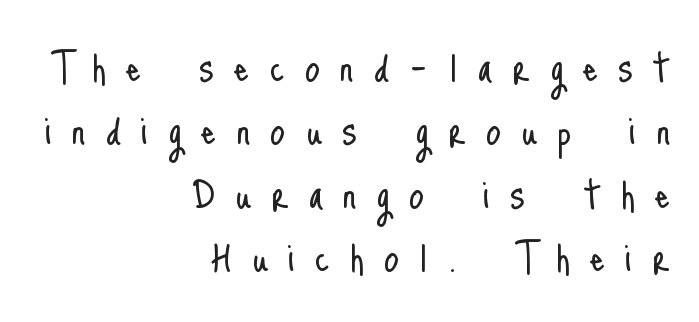
The passage shown is typed in a proportional face where columns would drift. No feet cap the strokes, marking this as sans-serif type. Normally led — the rows are evenly, conventionally spaced. A clean baseline with only descenders dipping below it. A roman cut, with each character standing at attention.
